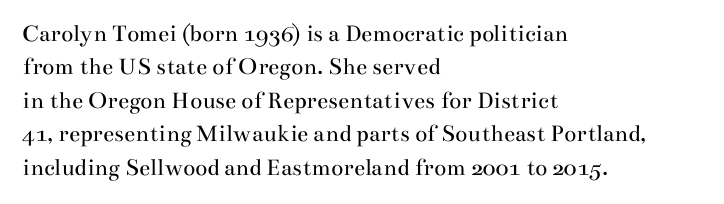
The image shows 25 px text type, upright; set left-aligned, normal line spacing (1.34x), normal letter spacing, not underlined.
